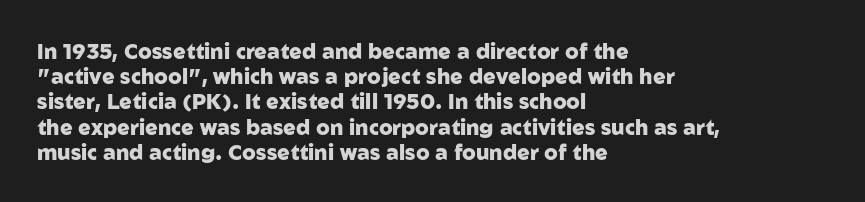
{"italic": "no", "bold": "yes", "underline": "no", "align": "left", "line_spacing_ratio": 1.2, "letter_spacing": "normal", "letter_spacing_em": 0.0, "glyph_px": 21}
